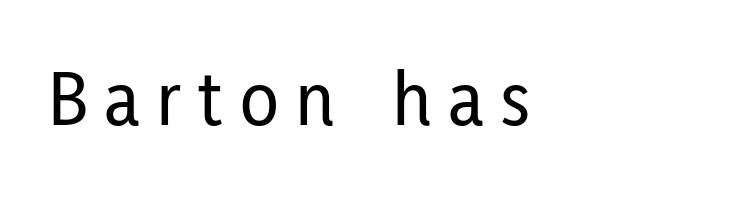
The image shows 80 px condensed sans-serif type, upright; set left-aligned, unusually wide letter spacing (+0.21 em), not underlined; low stroke contrast and a medium x-height.
